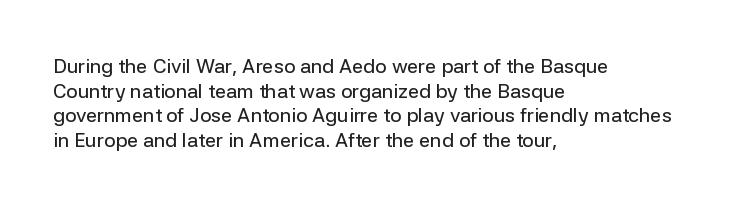
{"italic": "no", "underline": "no", "align": "left", "line_spacing_ratio": 1.23, "letter_spacing": "normal", "letter_spacing_em": 0.0, "glyph_px": 20}
